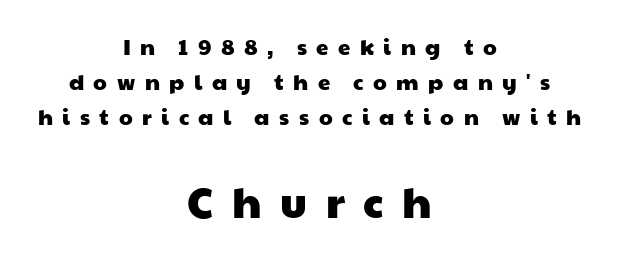
The letters carry no serifs — their stems end cleanly without finishing strokes. Bigger letters appear in the bottom chunk; the top chunk is reduced. The glyphs are unaccompanied by any horizontal stroke below them. Whoever set this chose a conventional vertical rhythm.
